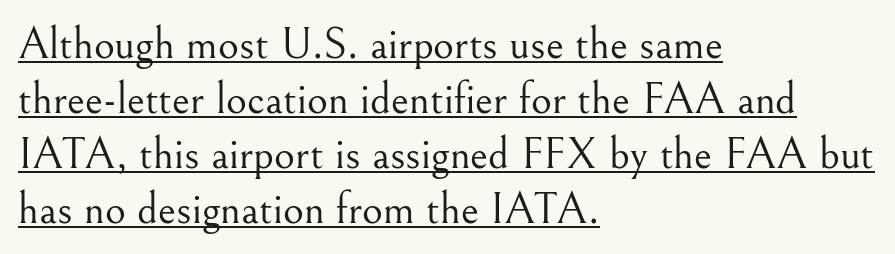
No extra tracking has been applied to these lines. The cut favours lightness, reaching ordinary text weight at its darkest. If you drew a line through each stem, it would be perfectly vertical. The rendering anchors every line to the left-hand side. Underlining? Definitely there.
